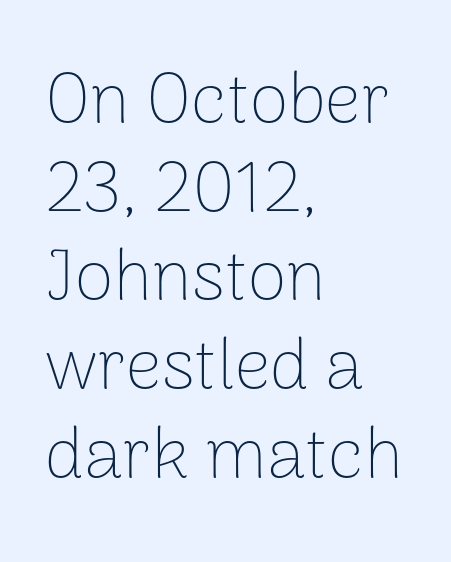
Unmarked baselines from the first word to the last. Whoever set this chose a conventional vertical rhythm. Character widths vary here, with narrow letters taking less room than wide ones. Tracking here is standard; glyphs follow each other at the usual distance. Compared with a centered layout, this one pins lines to the left instead. Is the stroke heavy? The answer is a plain regular-or-lighter.
